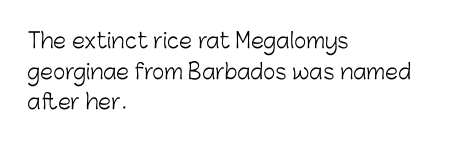
The strip under each line holds only bare page. The lines in this sample share a left origin and differ only in where they stop. The block of text has a typical density, with ordinary space between rows. A typesetter would call this zero additional tracking. Each stroke keeps to a modest, everyday thickness or less. Style check: upright.
